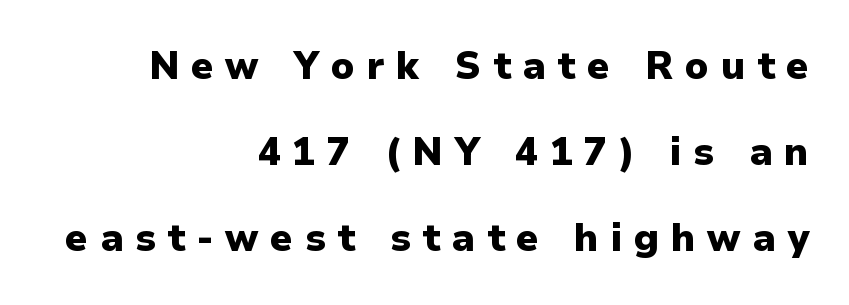
Q: Is the text bold? A: Yes.
Q: Is the text italic (slanted)? A: No, it is upright.
Q: Is the typeface a serif or a sans-serif typeface? A: Sans-serif.
Q: Is the text underlined? A: No.
Q: How is the paragraph aligned? A: Right-aligned.
Q: Is the spacing between letters normal or unusually wide? A: Unusually wide.
Q: Is the spacing between lines tight, normal or loose? A: Loose.
Q: Width (condensed, normal, or wide)? A: Normal.
Q: Stroke contrast? A: Low.
Q: x-height? A: Medium.
Q: Monospaced? A: No.
